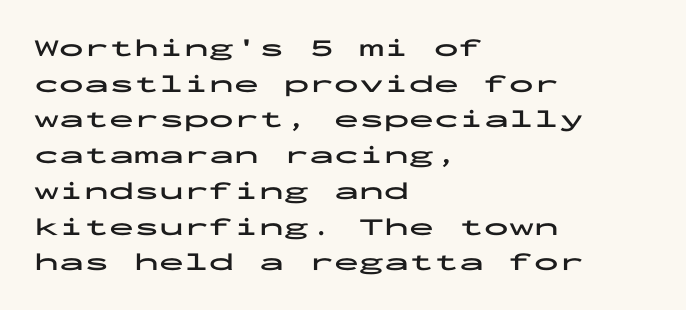
Q: Is the text bold? A: Yes.
Q: Is the text italic (slanted)? A: No, it is upright.
Q: Is the text underlined? A: No.
Q: How is the paragraph aligned? A: Left-aligned.
Q: Is the spacing between letters normal or unusually wide? A: Normal.
Q: Is the spacing between lines tight, normal or loose? A: Normal.
